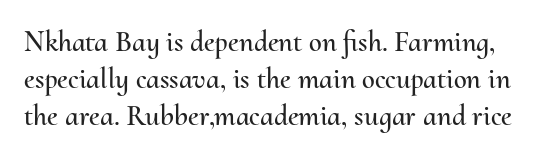
The image shows 29 px text type, upright; set normal line spacing (1.28x), normal letter spacing, not underlined; medium stroke contrast and a small x-height.
